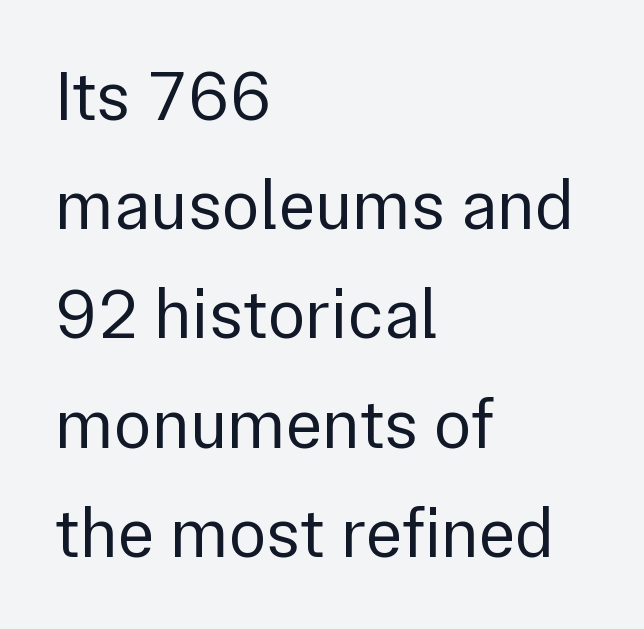
{"serif": "no", "italic": "no", "bold": "no", "weight": "regular", "width": "normal", "stroke_contrast": "low", "x_height": "medium", "monospaced": "no", "underline": "no", "align": "left", "line_spacing": "normal", "line_spacing_ratio": 1.56, "letter_spacing": "normal", "letter_spacing_em": 0.0, "glyph_px": 70}
